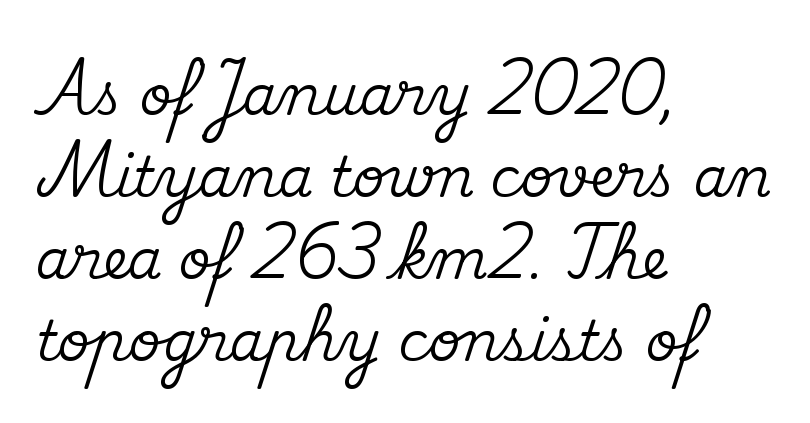
Look at the bottom of the vertical strokes: they flare into serifs here. Has an underline been added? It has not. Interline gaps are of average width in this sample. Alignment: flush left.
